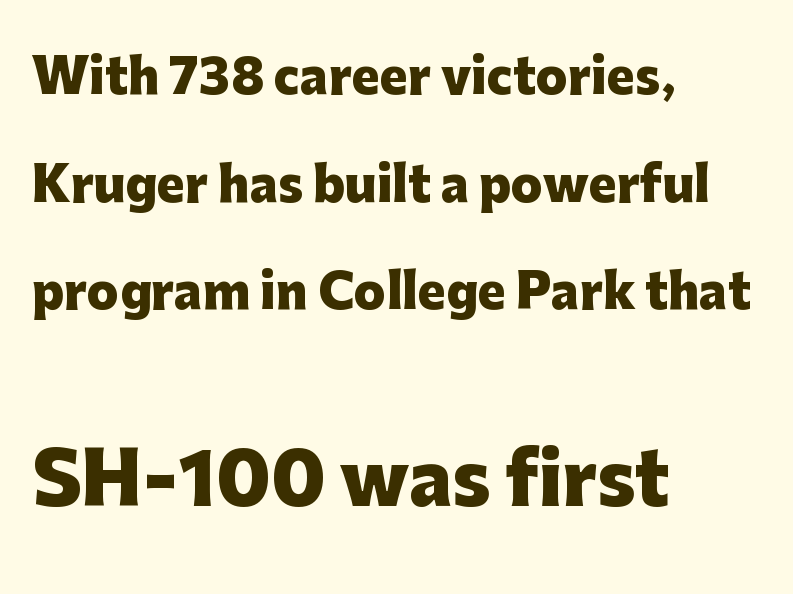
Typesetter's note — lower block bumped up in size, upper block left smaller. Does the copy run flush right? No — it runs flush left. Notice the wide empty band between every row — that's loose leading. The face used here is a sans, in the tradition of grotesques and geometrics. Notice how the stems are strictly vertical — no italics here. These lines are rendered in a variable-pitch font.
